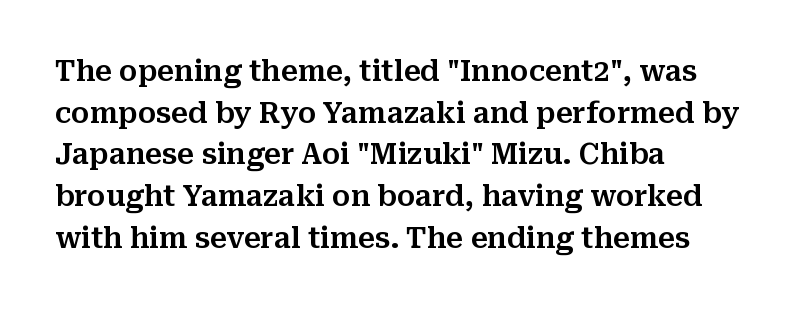
What's the leading like? Ordinary, nothing unusual. Each letter's strokes conclude with small projecting serifs. Here the designer chose a conventional face with non-uniform glyph widths. Decoration check: the copy has no underline.
